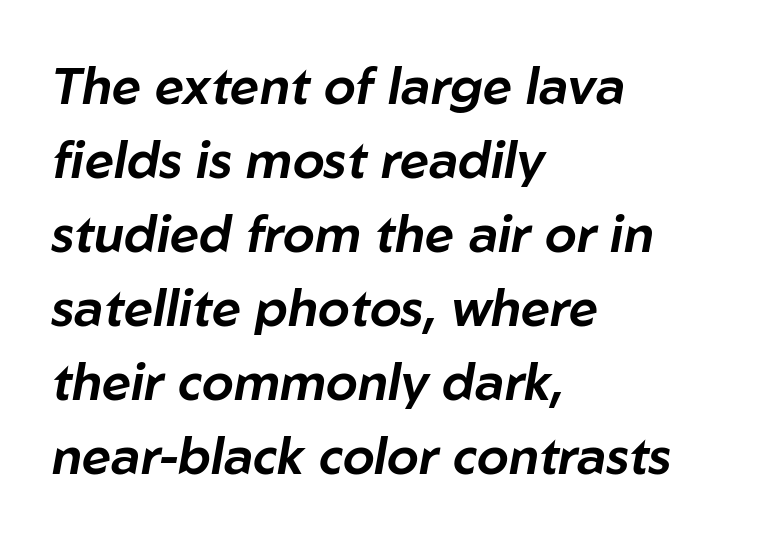
Q: Is the text italic (slanted)? A: Yes, it leans right by about 10 degrees.
Q: Is the text underlined? A: No.
Q: How is the paragraph aligned? A: Left-aligned.
Q: Is the spacing between letters normal or unusually wide? A: Normal.
Q: Is the spacing between lines tight, normal or loose? A: Normal.
Q: Width (condensed, normal, or wide)? A: Normal.
Q: Stroke contrast? A: Low.
Q: x-height? A: Medium.
Q: Monospaced? A: No.
